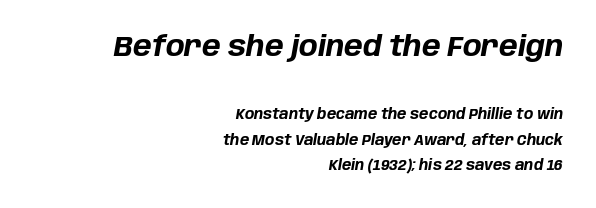
Q: Is the text bold? A: Yes.
Q: Is the text italic (slanted)? A: Yes, it leans right by about 10 degrees.
Q: Is the text underlined? A: No.
Q: How is the paragraph aligned? A: Right-aligned.
Q: Is the spacing between letters normal or unusually wide? A: Normal.
Q: Which block of text is set in a larger size, the first (top) or the second (bottom)? A: The first (top) one.
Q: Width (condensed, normal, or wide)? A: Normal.
Q: Stroke contrast? A: Low.
Q: x-height? A: Large.
Q: Monospaced? A: No.
